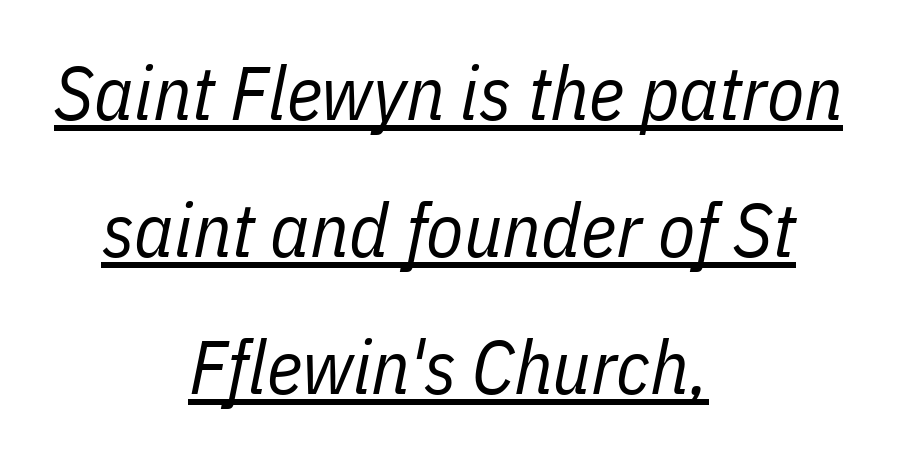
Q: Is the text bold? A: No.
Q: Is the text italic (slanted)? A: Yes, it leans right by about 11 degrees.
Q: Is the text underlined? A: Yes.
Q: How is the paragraph aligned? A: Centered.
Q: Is the spacing between letters normal or unusually wide? A: Normal.
Q: Width (condensed, normal, or wide)? A: Condensed.
Q: Stroke contrast? A: Low.
Q: x-height? A: Medium.
Q: Monospaced? A: No.
